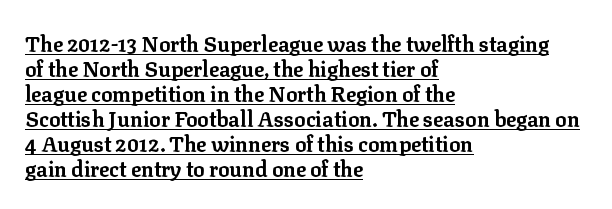
Q: Is the text bold? A: Yes.
Q: Is the text italic (slanted)? A: No, it is upright.
Q: Is the text underlined? A: Yes.
Q: How is the paragraph aligned? A: Left-aligned.
Q: Is the spacing between letters normal or unusually wide? A: Normal.
